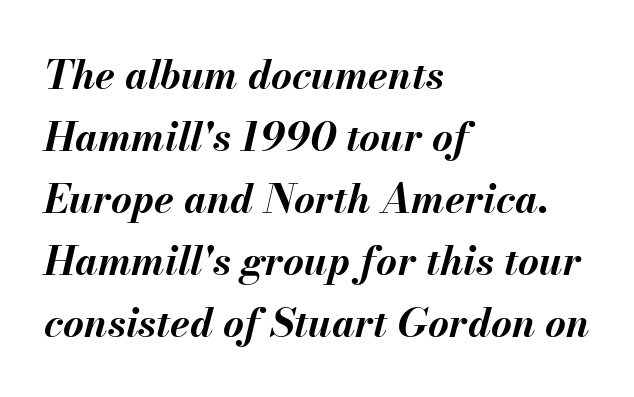
Q: Is the text bold? A: Yes.
Q: Is the text italic (slanted)? A: Yes, it leans right by about 13 degrees.
Q: Is the text underlined? A: No.
Q: How is the paragraph aligned? A: Left-aligned.
Q: Is the spacing between letters normal or unusually wide? A: Normal.
Q: Is the spacing between lines tight, normal or loose? A: Normal.
Q: Width (condensed, normal, or wide)? A: Normal.
Q: Stroke contrast? A: Medium.
Q: x-height? A: Small.
Q: Monospaced? A: No.
